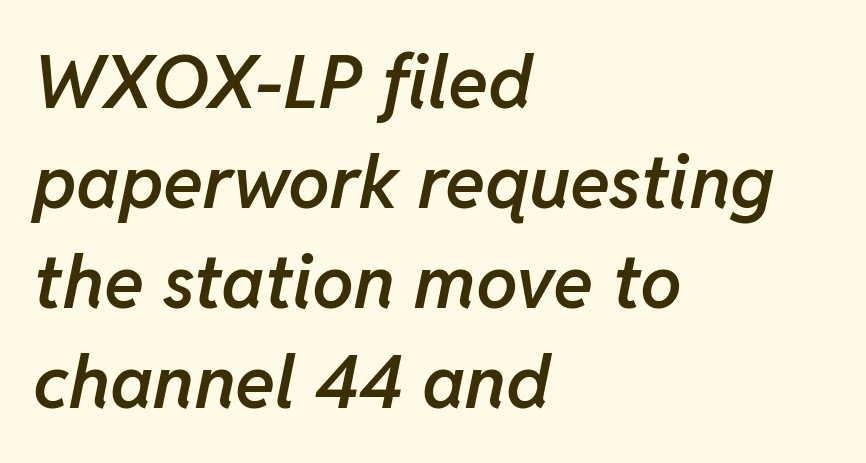
Varying glyph widths throughout — classic text-font behaviour. The letters are slanted; this is an italic face. Reading down the column, the eye jumps a familiar distance to each next line. Stroke thickness is moderately raised; the sample reads as semibold.
